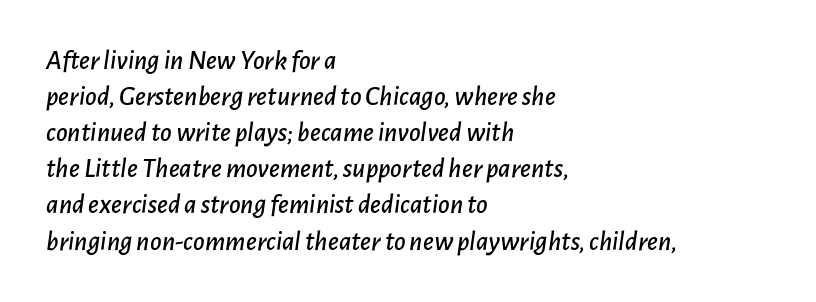
Q: Is the text italic (slanted)? A: Yes, it leans right by about 7 degrees.
Q: Is the text underlined? A: No.
Q: How is the paragraph aligned? A: Left-aligned.
Q: Is the spacing between letters normal or unusually wide? A: Normal.
Q: Is the spacing between lines tight, normal or loose? A: Normal.
Q: Width (condensed, normal, or wide)? A: Normal.
Q: Stroke contrast? A: Low.
Q: x-height? A: Medium.
Q: Monospaced? A: No.
